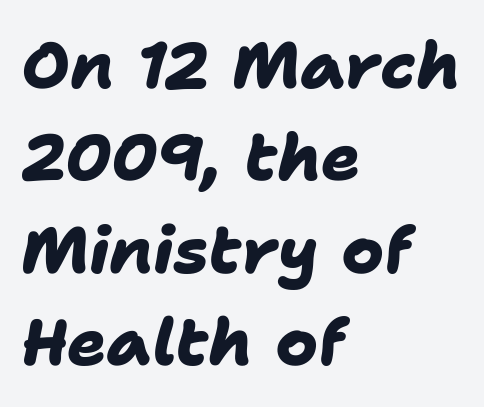
The lines are quadded left. These lines are rendered in a variable-pitch font. Each row of text sits above clean, open space. Typesetter's note: full bold, strokes at maximum text heaviness. A typesetter would call this leading conventional body-copy spacing. Tracking here is standard; glyphs follow each other at the usual distance.
